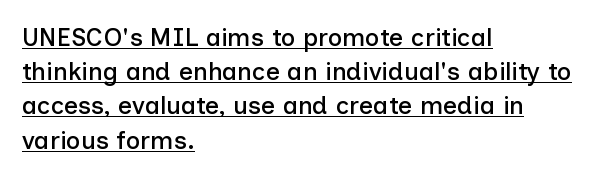
The image shows 25 px text type, upright; set left-aligned, normal line spacing (1.37x), normal letter spacing, underlined.
